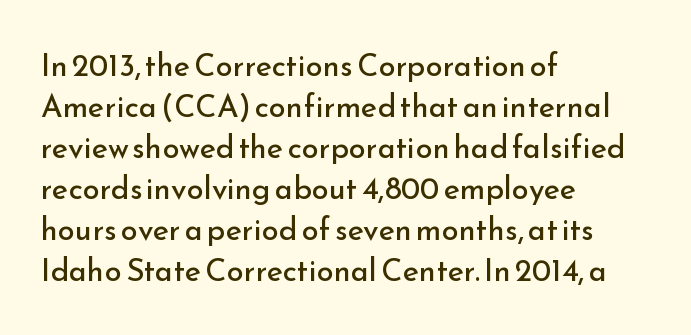
The image shows 31 px regular-weight sans-serif type, upright; set left-aligned, normal line spacing (1.32x), normal letter spacing, not underlined; low stroke contrast and a small x-height.
